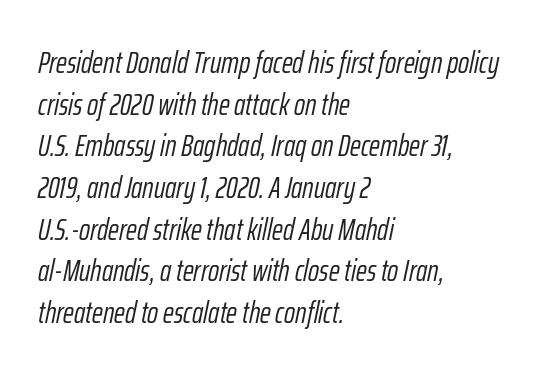
You could not count columns in this text — the font is proportionally spaced. The rows are spaced the way most documents space them. Summary of weight: not heavy and not bold. In terms of letterspacing, this is plain default setting. The axis of the letterforms is tilted away from vertical. The area under the type is left untouched.
